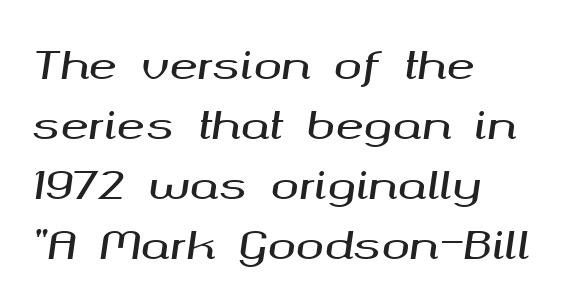
Line spacing here is normal. The glyphs are unaccompanied by any horizontal stroke below them. Note the varied advance widths — an 'i' is clearly narrower than an 'm'. The typography opts for an oblique posture over an upright one. Line starts are locked; line ends wander.
